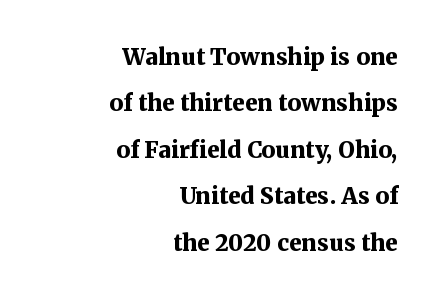
{"italic": "no", "bold": "yes", "underline": "no", "align": "right", "line_spacing": "loose", "line_spacing_ratio": 2.02, "letter_spacing": "normal", "letter_spacing_em": 0.0, "glyph_px": 23}
